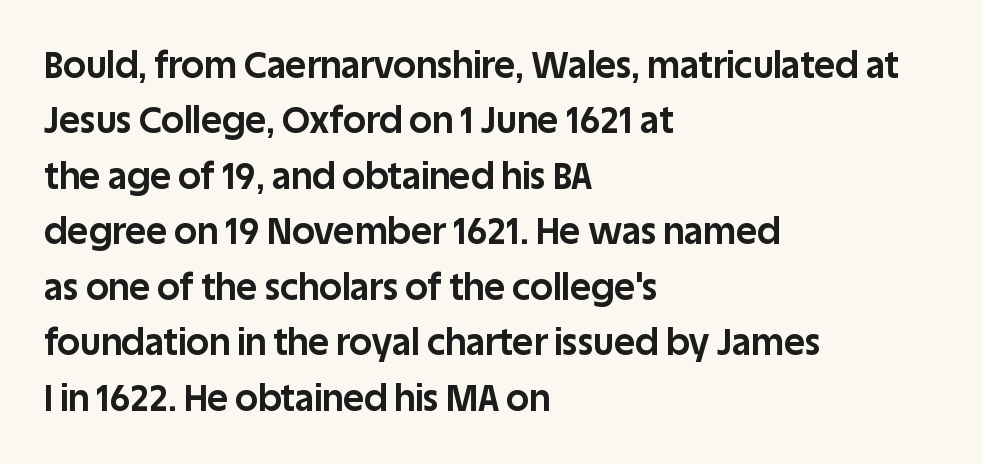
{"serif": "no", "italic": "no", "bold": "yes", "weight": "bold", "width": "normal", "stroke_contrast": "low", "x_height": "large", "monospaced": "no", "underline": "no", "align": "left", "line_spacing": "normal", "line_spacing_ratio": 1.54, "letter_spacing": "normal", "letter_spacing_em": 0.0, "glyph_px": 36}
